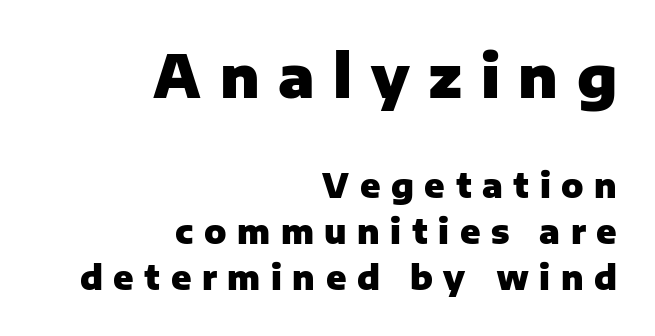
Is the letter spacing exaggerated? Yes — the characters are pushed far apart. These lines are set flush right with a ragged left edge. Block one is the big one; block two sits smaller underneath. Summary of weight: heavy, a full bold. Classification — sans serif. Decoration check: the copy has no underline.
